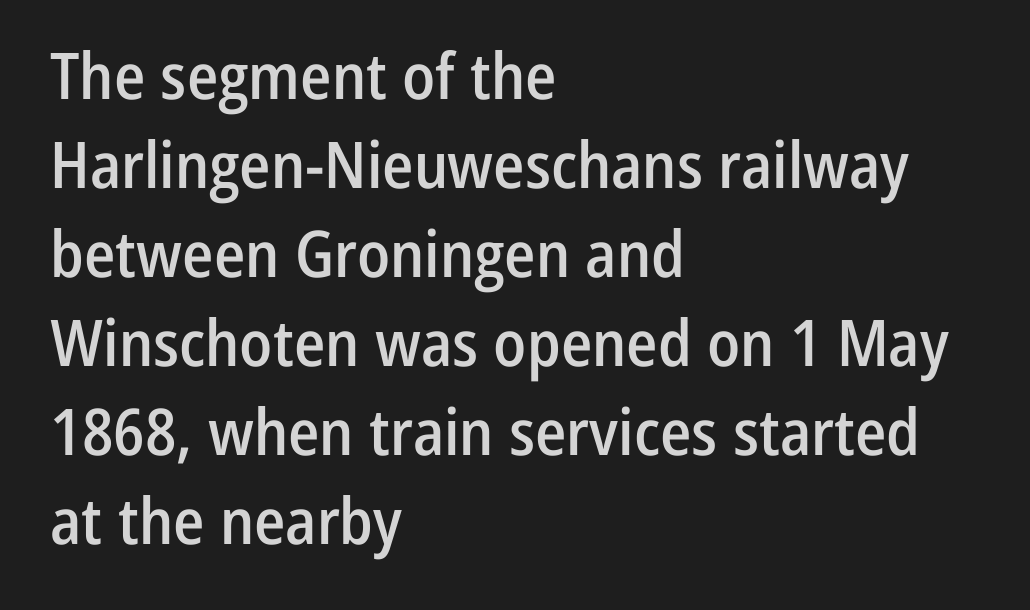
Q: Is the text bold? A: Semi-bold.
Q: Is the text italic (slanted)? A: No, it is upright.
Q: Is the typeface a serif or a sans-serif typeface? A: Sans-serif.
Q: Is the text underlined? A: No.
Q: How is the paragraph aligned? A: Left-aligned.
Q: Is the spacing between letters normal or unusually wide? A: Normal.
Q: Is the spacing between lines tight, normal or loose? A: Normal.
Q: Width (condensed, normal, or wide)? A: Condensed.
Q: Stroke contrast? A: Low.
Q: x-height? A: Medium.
Q: Monospaced? A: No.
